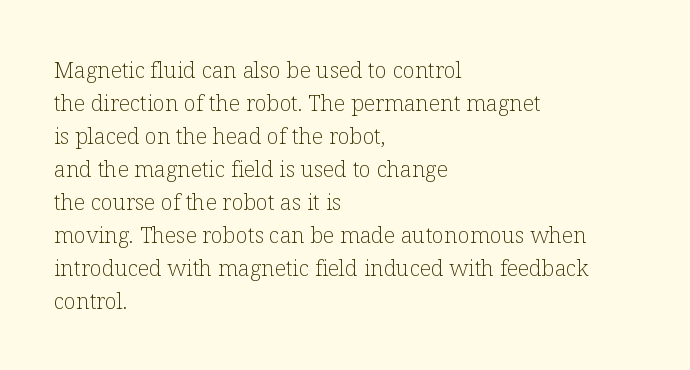
In terms of leading, this rendering sits right in the middle. Quick note: not italic, upright. Stems here are at most as thick as an everyday book face. Letter spacing: default.
